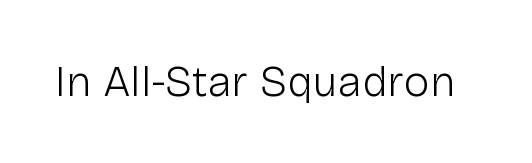
The image shows 44 px light sans-serif type, upright; set normal letter spacing, not underlined; low stroke contrast and a medium x-height.
